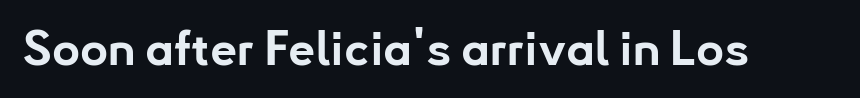
{"serif": "no", "italic": "no", "bold": "yes", "weight": "bold", "width": "normal", "stroke_contrast": "low", "x_height": "small", "monospaced": "no", "underline": "no", "letter_spacing": "normal", "letter_spacing_em": 0.0, "glyph_px": 48}
